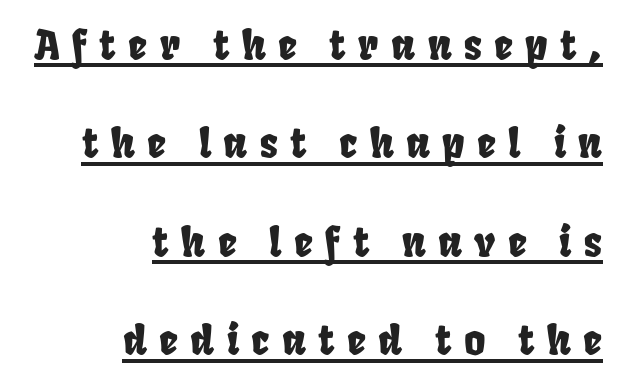
Q: Is the typeface a serif or a sans-serif typeface? A: Sans-serif.
Q: Is the text underlined? A: Yes.
Q: How is the paragraph aligned? A: Right-aligned.
Q: Is the spacing between letters normal or unusually wide? A: Unusually wide.
Q: Is the spacing between lines tight, normal or loose? A: Loose.
Q: Width (condensed, normal, or wide)? A: Condensed.
Q: Stroke contrast? A: Low.
Q: x-height? A: Large.
Q: Monospaced? A: No.
